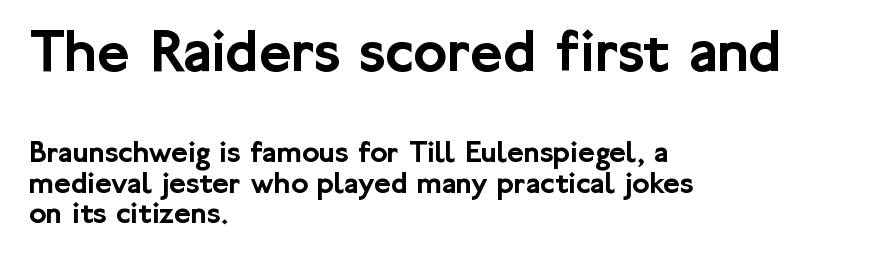
The image shows 63 px sans-serif type, upright; set left-aligned, tight line spacing (0.96x), normal letter spacing, not underlined; the first (top) block is 1.97x larger; low stroke contrast and a medium x-height.
